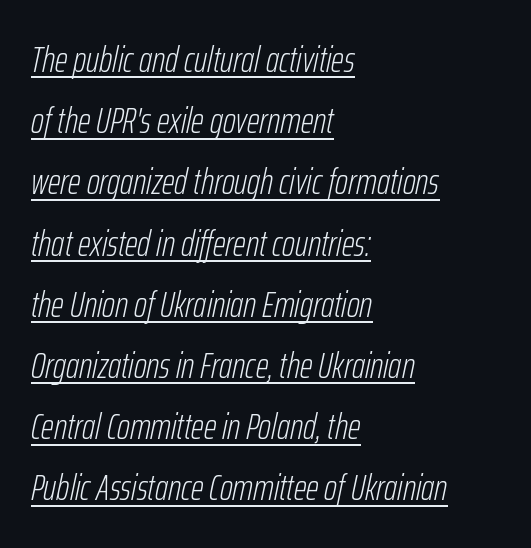
Q: Is the text bold? A: No.
Q: Is the text italic (slanted)? A: Yes, it leans right by about 12 degrees.
Q: Is the text underlined? A: Yes.
Q: How is the paragraph aligned? A: Left-aligned.
Q: Is the spacing between letters normal or unusually wide? A: Normal.
Q: Is the spacing between lines tight, normal or loose? A: Normal.
Q: Width (condensed, normal, or wide)? A: Condensed.
Q: Stroke contrast? A: Low.
Q: x-height? A: Medium.
Q: Monospaced? A: No.
